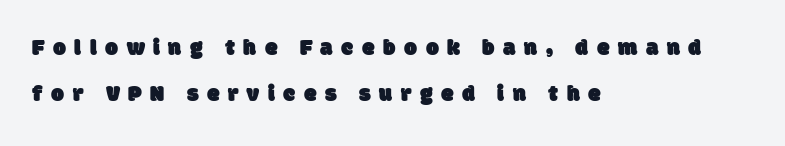
{"underline": "no", "align": "left", "line_spacing": "loose", "line_spacing_ratio": 2.01, "letter_spacing": "wide", "letter_spacing_em": 0.37, "glyph_px": 23}
